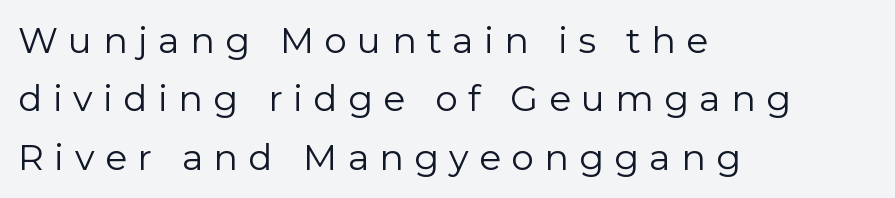
{"serif": "no", "italic": "no", "bold": "no", "weight": "regular", "width": "normal", "stroke_contrast": "low", "x_height": "medium", "monospaced": "no", "underline": "no", "align": "left", "line_spacing": "normal", "line_spacing_ratio": 1.62, "letter_spacing": "wide", "letter_spacing_em": 0.29, "glyph_px": 36}
